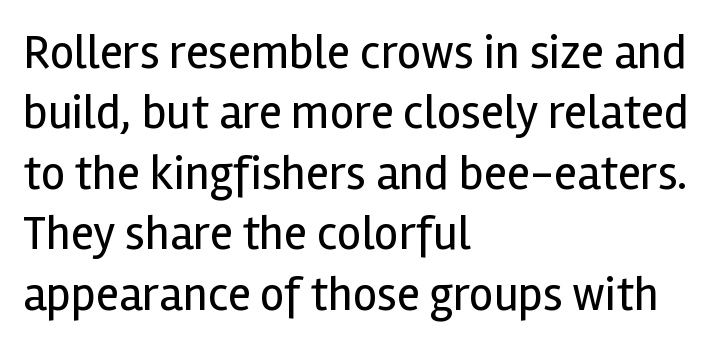
{"serif": "no", "italic": "no", "bold": "no", "weight": "regular", "width": "normal", "x_height": "medium", "monospaced": "no", "underline": "no", "align": "left", "line_spacing": "normal", "line_spacing_ratio": 1.26, "letter_spacing": "normal", "letter_spacing_em": 0.0, "glyph_px": 48}
